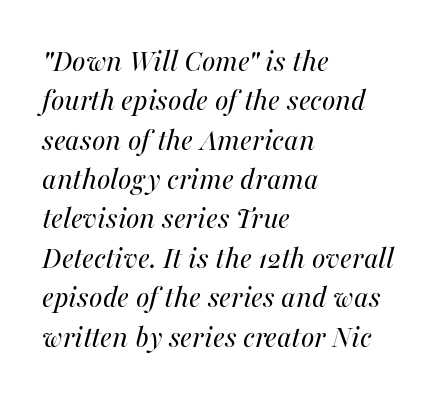
Q: Is the text bold? A: No.
Q: Is the text italic (slanted)? A: Yes, it leans right by about 16 degrees.
Q: Is the text underlined? A: No.
Q: How is the paragraph aligned? A: Left-aligned.
Q: Is the spacing between letters normal or unusually wide? A: Normal.
Q: Width (condensed, normal, or wide)? A: Normal.
Q: Stroke contrast? A: Medium.
Q: x-height? A: Medium.
Q: Monospaced? A: No.
